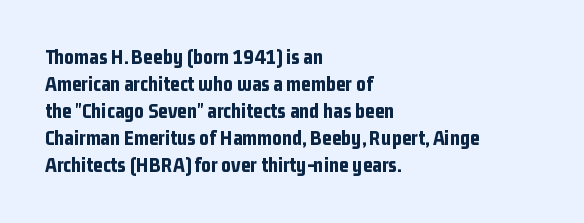
Q: Is the text bold? A: Yes.
Q: Is the text italic (slanted)? A: No, it is upright.
Q: Is the text underlined? A: No.
Q: How is the paragraph aligned? A: Left-aligned.
Q: Is the spacing between letters normal or unusually wide? A: Normal.
Q: Is the spacing between lines tight, normal or loose? A: Normal.
